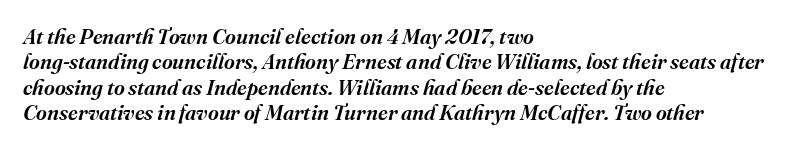
{"italic": "yes", "lean": "right", "slant_degrees": 16, "underline": "no", "align": "left", "line_spacing_ratio": 1.21, "letter_spacing": "normal", "letter_spacing_em": 0.0, "glyph_px": 21}
